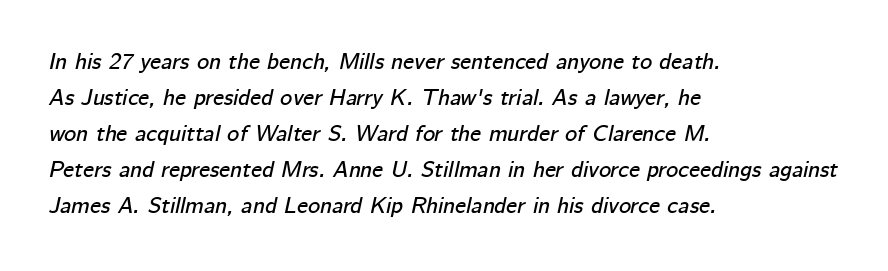
The image shows 23 px text type, italic (leaning right); set left-aligned, normal line spacing (1.57x), normal letter spacing, not underlined.
